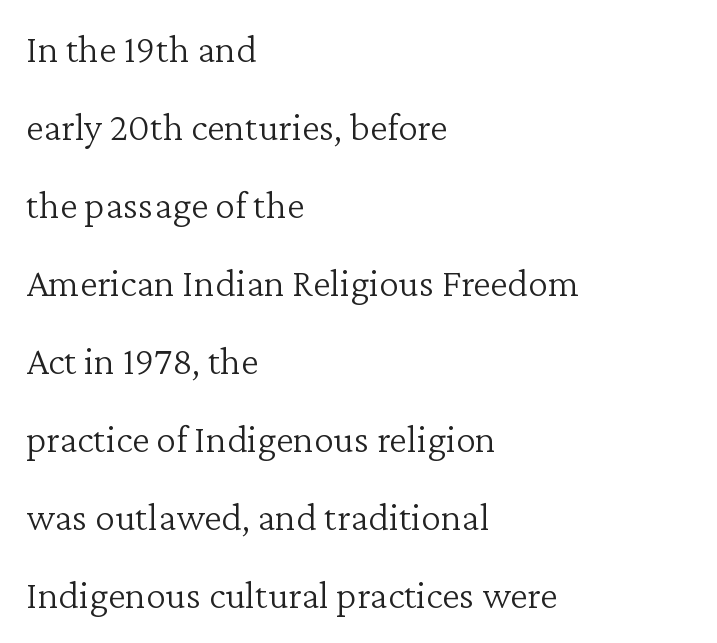
{"serif": "yes", "italic": "no", "bold": "no", "weight": "light", "width": "normal", "stroke_contrast": "low", "x_height": "medium", "monospaced": "no", "underline": "no", "align": "left", "line_spacing": "loose", "line_spacing_ratio": 1.95, "letter_spacing": "normal", "letter_spacing_em": 0.0, "glyph_px": 40}
